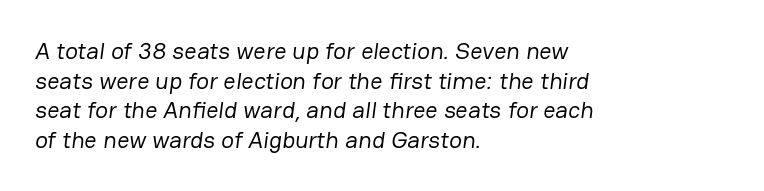
The strokes carry an ordinary text weight at most. Letter spacing: default. All the whitespace from short lines collects on the right. Anything drawn beneath the words? Only blank space.
